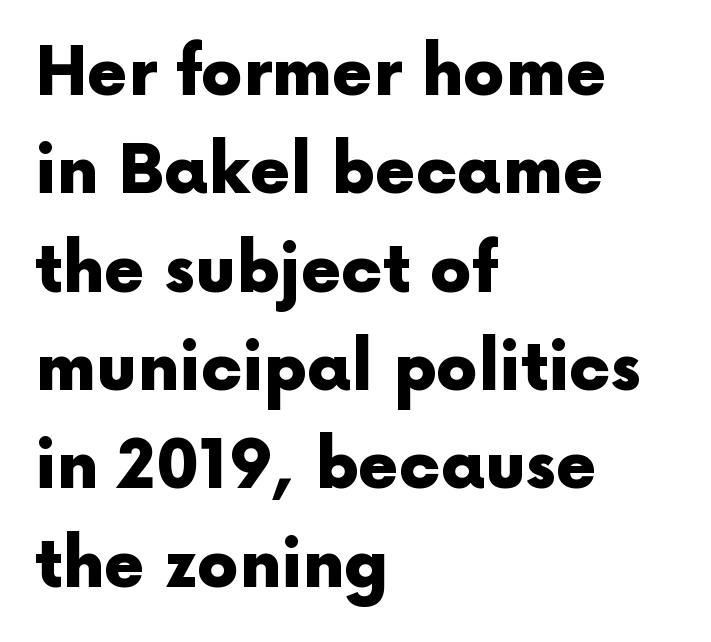
The image shows 66 px heavy sans-serif type, upright; set left-aligned, normal line spacing (1.49x), normal letter spacing, not underlined; a medium x-height.
